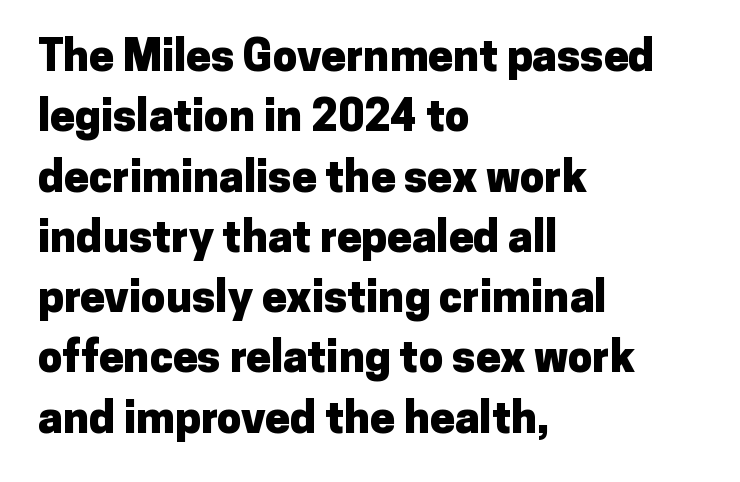
The image shows 44 px heavy sans-serif type, upright; set left-aligned, normal line spacing (1.37x), normal letter spacing, not underlined; low stroke contrast and a medium x-height.
